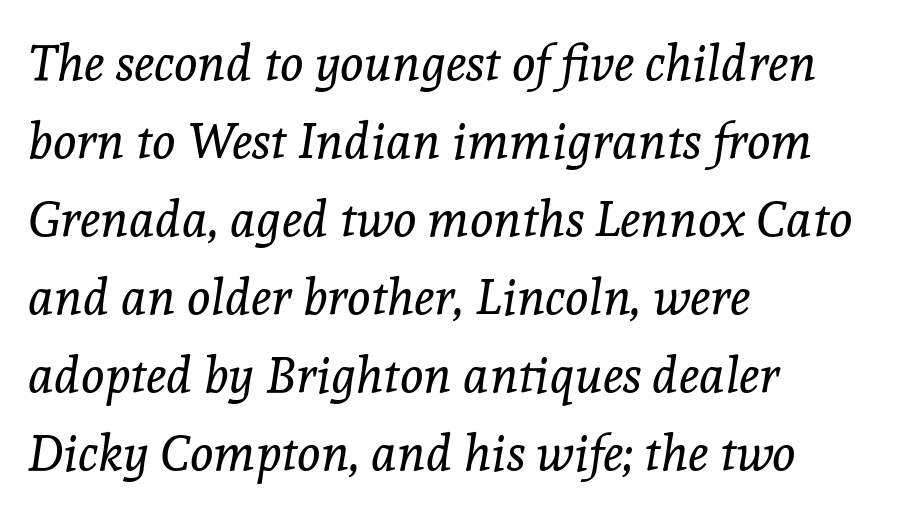
The image shows 50 px regular-weight serif type, italic (leaning right); set left-aligned, normal line spacing (1.56x), normal letter spacing, not underlined; a medium x-height.
